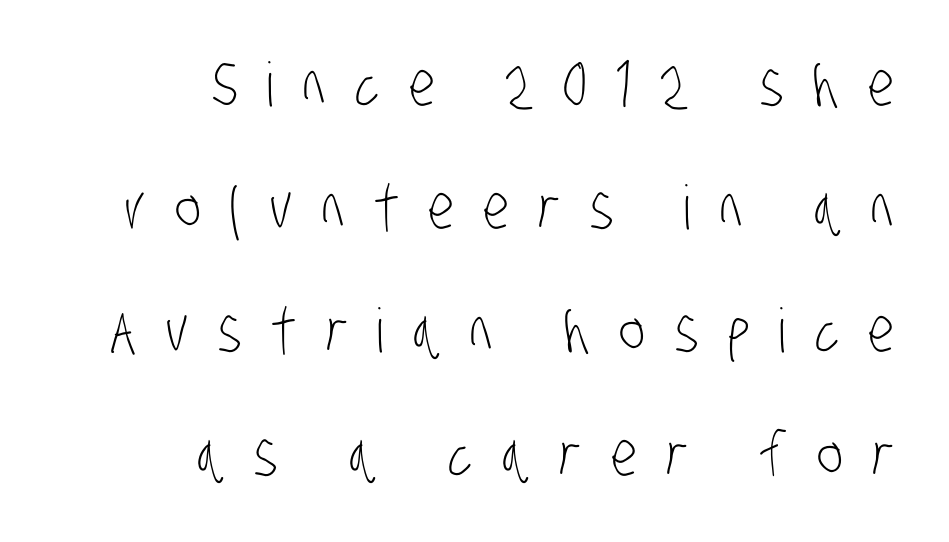
Does the type have serifs? No, each stem ends abruptly. This sample uses expanded letter spacing, leaving extra air between glyphs. Character widths vary here, with narrow letters taking less room than wide ones. The lines are spread far apart with generous leading. Heaviness? Minimal to ordinary, like unemphasized prose.
